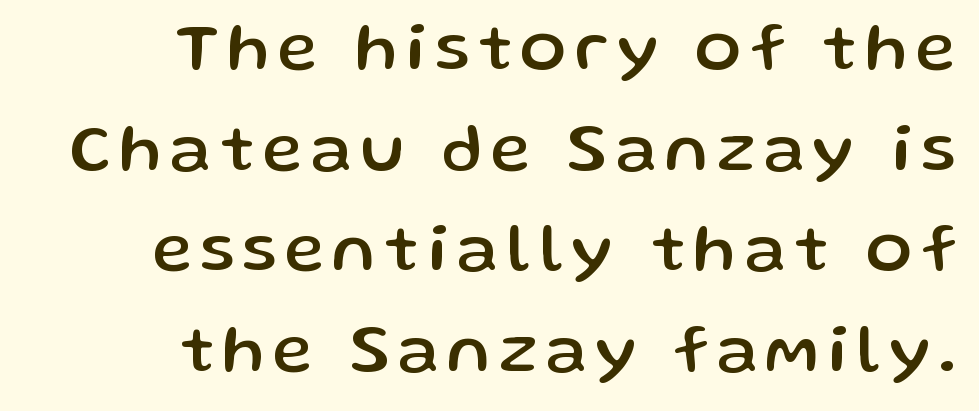
Q: Is the text italic (slanted)? A: No, it is upright.
Q: Is the typeface a serif or a sans-serif typeface? A: Sans-serif.
Q: Is the text underlined? A: No.
Q: How is the paragraph aligned? A: Right-aligned.
Q: Is the spacing between lines tight, normal or loose? A: Normal.
Q: Width (condensed, normal, or wide)? A: Normal.
Q: Stroke contrast? A: Low.
Q: x-height? A: Medium.
Q: Monospaced? A: No.
